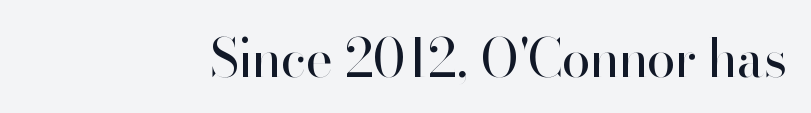
Q: Is the text bold? A: No.
Q: Is the text italic (slanted)? A: No, it is upright.
Q: Is the typeface a serif or a sans-serif typeface? A: Sans-serif.
Q: Is the text underlined? A: No.
Q: Is the spacing between letters normal or unusually wide? A: Normal.
Q: Width (condensed, normal, or wide)? A: Normal.
Q: Stroke contrast? A: High.
Q: x-height? A: Small.
Q: Monospaced? A: No.
